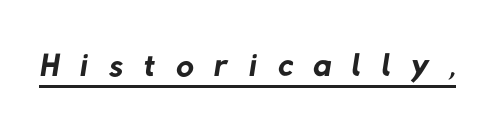
The tracking reads as deliberately expanded to a designer's eye. A continuous stroke trails under the words, as in a hyperlink. Grotesque or geometric, the face here clearly has no serifs. No chunkiness to these letters — they're not bold. Each letter keeps its own natural width here, so spacing adapts to shape.
